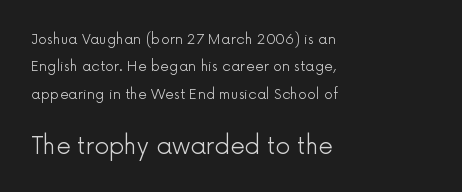
{"italic": "no", "bold": "no", "underline": "no", "align": "left", "line_spacing": "loose", "line_spacing_ratio": 1.96, "letter_spacing": "normal", "letter_spacing_em": 0.0, "larger_block": "second", "size_ratio": 1.64, "glyph_px": 23}
